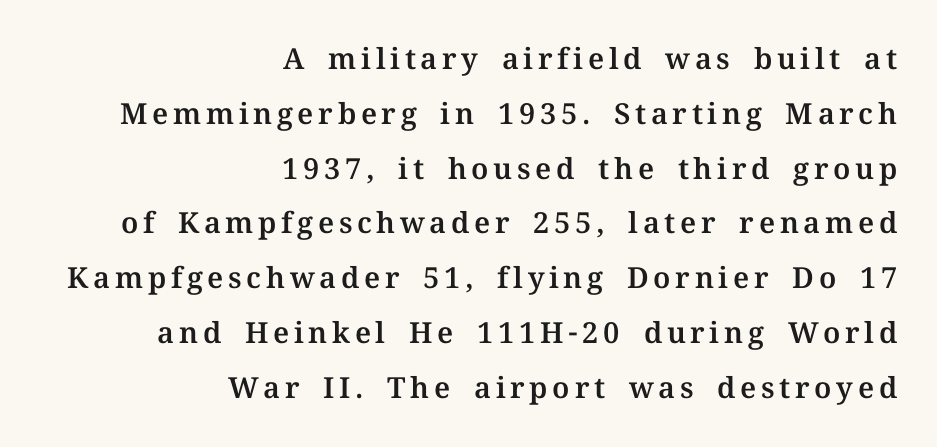
The image shows 29 px serif type, upright; set right-aligned, line spacing 1.89x, not underlined; medium stroke contrast and a medium x-height.
